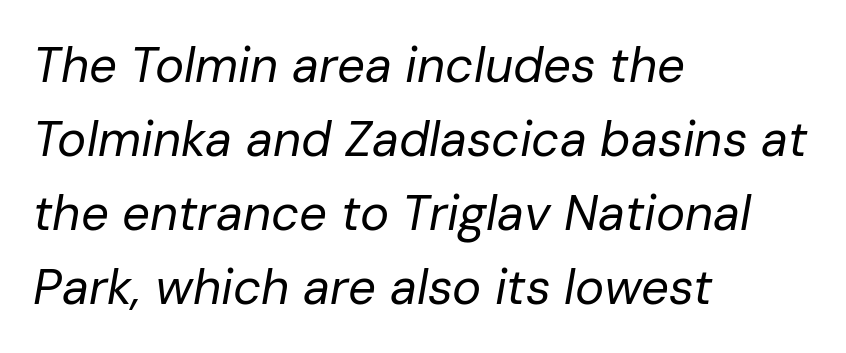
{"italic": "yes", "lean": "right", "slant_degrees": 10, "bold": "no", "weight": "regular", "width": "normal", "stroke_contrast": "low", "x_height": "medium", "monospaced": "no", "underline": "no", "align": "left", "line_spacing": "normal", "line_spacing_ratio": 1.51, "letter_spacing": "normal", "letter_spacing_em": 0.0, "glyph_px": 49}
